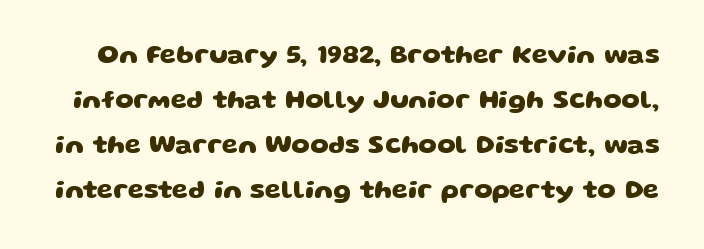
Q: Is the text bold? A: Yes.
Q: Is the text underlined? A: No.
Q: Is the spacing between letters normal or unusually wide? A: Normal.
